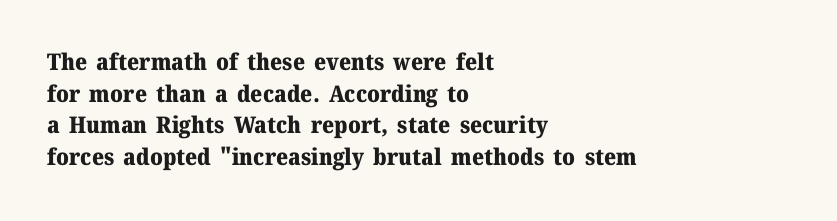
{"italic": "no", "bold": "yes", "underline": "no", "align": "left", "line_spacing": "normal", "line_spacing_ratio": 1.38, "letter_spacing": "normal", "letter_spacing_em": 0.0, "glyph_px": 23}
